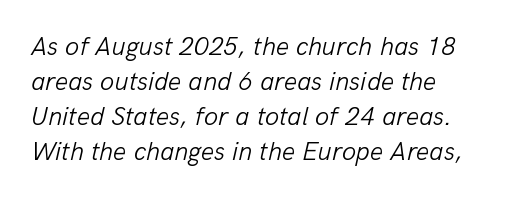
The image shows 26 px text type, italic (leaning right); set normal line spacing (1.34x), normal letter spacing, not underlined.
